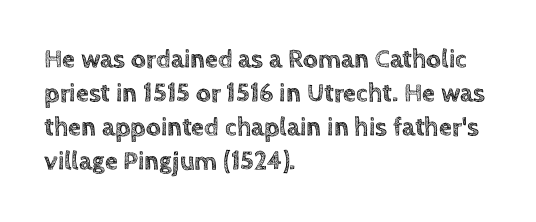
The image shows 26 px text type, upright; set left-aligned, normal line spacing (1.31x), normal letter spacing, not underlined.
